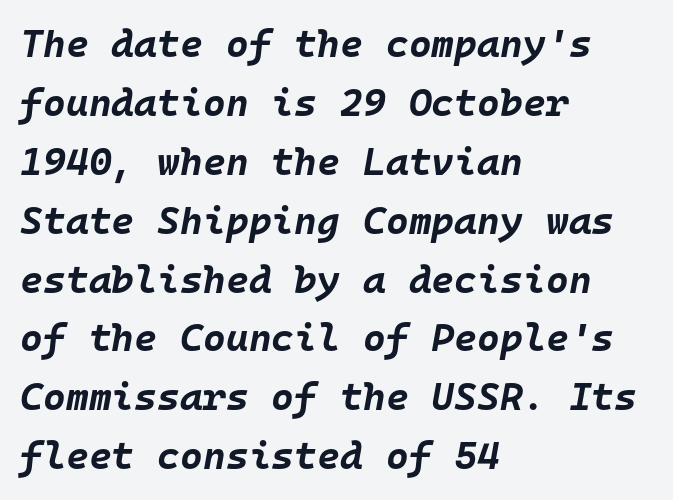
Q: Is the text bold? A: Yes.
Q: Is the text italic (slanted)? A: Yes, it leans right by about 10 degrees.
Q: Is the text underlined? A: No.
Q: How is the paragraph aligned? A: Left-aligned.
Q: Is the spacing between letters normal or unusually wide? A: Normal.
Q: Is the spacing between lines tight, normal or loose? A: Normal.
Q: Width (condensed, normal, or wide)? A: Normal.
Q: Stroke contrast? A: Low.
Q: x-height? A: Large.
Q: Monospaced? A: Yes.
